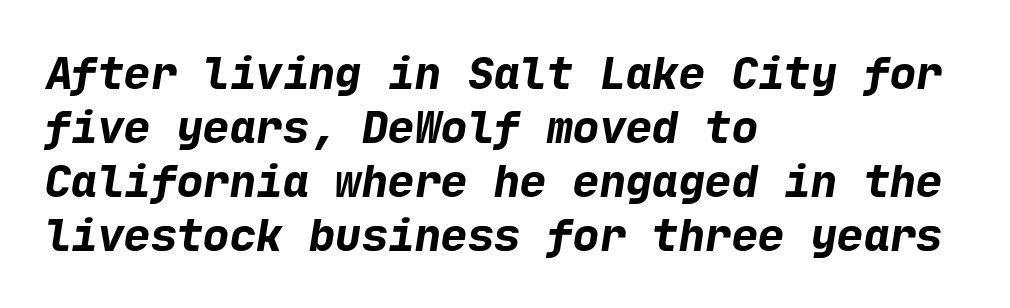
What stands out about the letter spacing? Nothing — it is the standard amount. This is heavy type, rendered in bold. The lines in this sample share a left origin and differ only in where they stop. Underline: absent.
